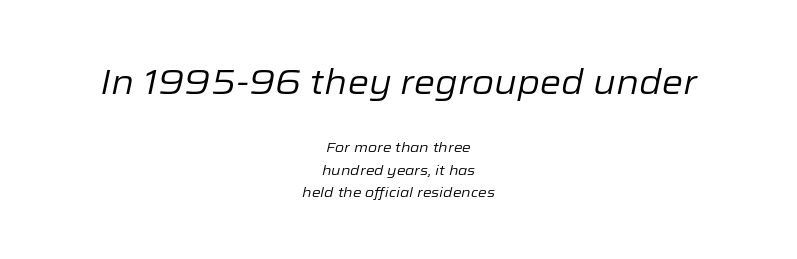
The image shows 34 px regular-weight type, italic (leaning right); set centered, normal line spacing (1.59x), normal letter spacing, not underlined; the first (top) block is 2.43x larger; low stroke contrast and a medium x-height.
